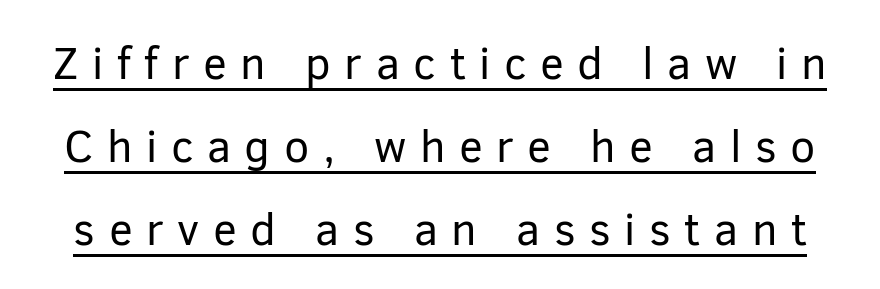
{"serif": "no", "italic": "no", "bold": "no", "weight": "regular", "width": "normal", "stroke_contrast": "low", "x_height": "medium", "monospaced": "no", "underline": "yes", "line_spacing_ratio": 1.85, "letter_spacing": "wide", "letter_spacing_em": 0.3, "glyph_px": 45}
